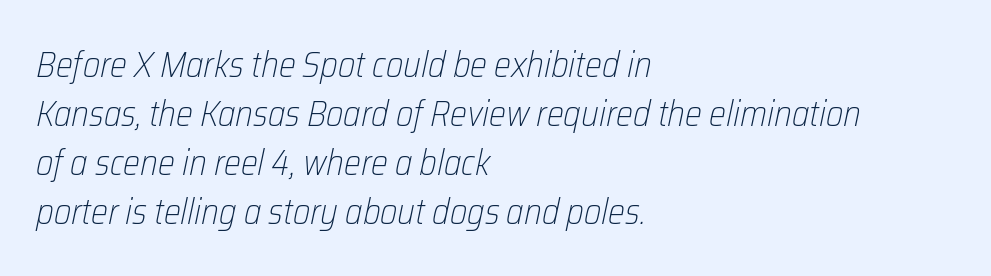
{"italic": "yes", "lean": "right", "slant_degrees": 12, "bold": "no", "weight": "light", "width": "condensed", "stroke_contrast": "low", "x_height": "medium", "monospaced": "no", "underline": "no", "align": "left", "line_spacing": "normal", "line_spacing_ratio": 1.36, "letter_spacing": "normal", "letter_spacing_em": 0.0, "glyph_px": 36}
